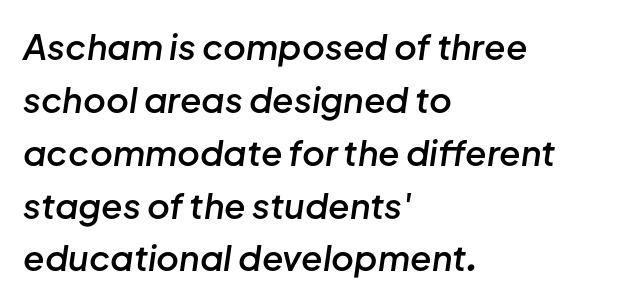
{"italic": "yes", "lean": "right", "slant_degrees": 8, "bold": "semi", "weight": "semibold", "width": "normal", "stroke_contrast": "low", "x_height": "medium", "monospaced": "no", "underline": "no", "align": "left", "line_spacing": "normal", "line_spacing_ratio": 1.51, "letter_spacing": "normal", "letter_spacing_em": 0.0, "glyph_px": 35}
